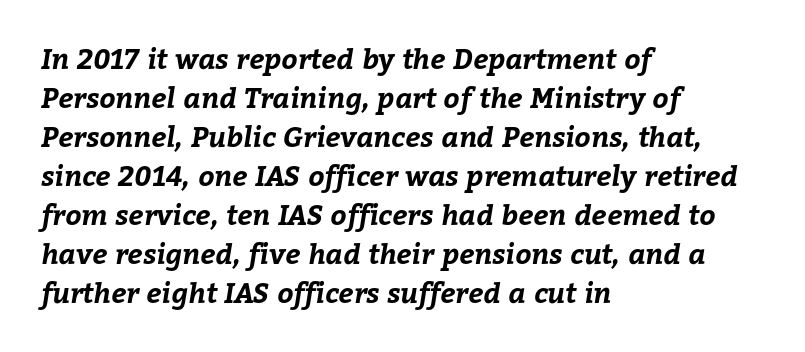
The gaps between neighbouring characters are ordinary and unremarkable. Typesetter's note: full bold, strokes at maximum text heaviness. Quick note: underline off. A typesetter would call this proportional, since set widths differ per character. The paragraph shown leans on its left margin. One glance says typical: line gaps are just what's usual.
